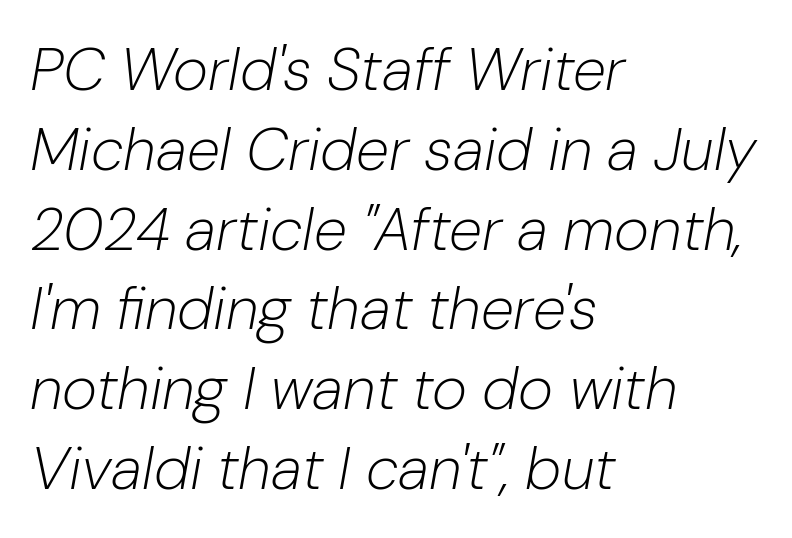
The image shows 60 px light type, italic (leaning right); set left-aligned, normal line spacing (1.33x), normal letter spacing, not underlined; low stroke contrast and a medium x-height.
